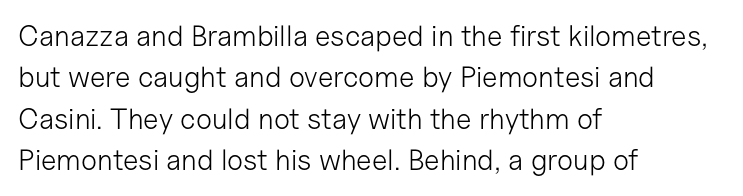
On a weight scale, this lands at 450 or below. The rendering uses natural spacing where letterforms have individual widths. Standard letterfit; no display-style spreading of the glyphs. Quick note: underline off. Tall strokes in this sample are plumb rather than angled.
